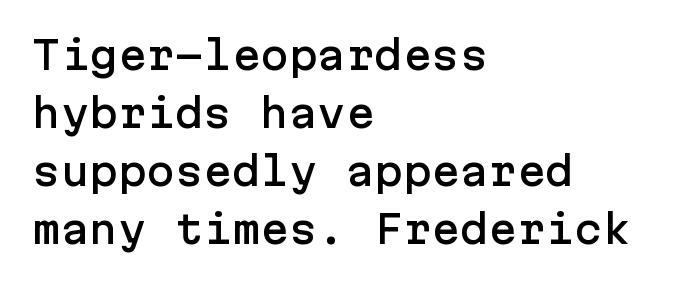
The image shows 38 px sans-serif type, upright; set left-aligned, normal line spacing (1.53x), normal letter spacing, not underlined; low stroke contrast and a medium x-height.
